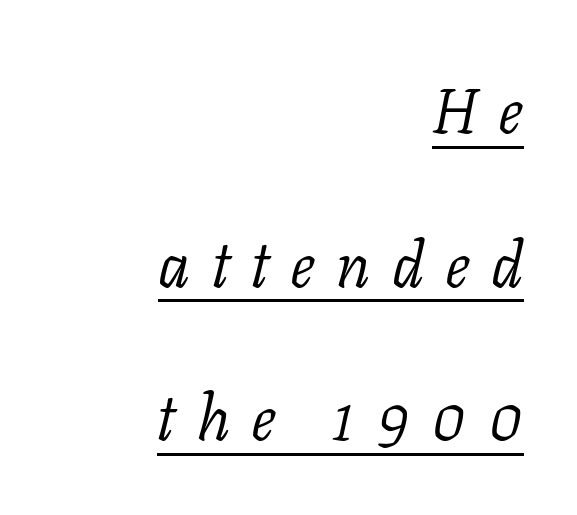
{"serif": "yes", "italic": "yes", "lean": "right", "slant_degrees": 11, "bold": "no", "weight": "light", "width": "normal", "stroke_contrast": "low", "x_height": "medium", "monospaced": "no", "underline": "yes", "align": "right", "line_spacing": "loose", "line_spacing_ratio": 2.44, "letter_spacing": "wide", "letter_spacing_em": 0.34, "glyph_px": 63}
